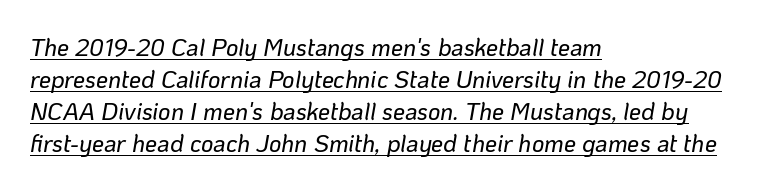
Quick note: underline on. Each line starts at the same left margin while the right side varies. Characters follow at the spacing the type designer built in. You can tell it's italic because the verticals aren't actually vertical.
